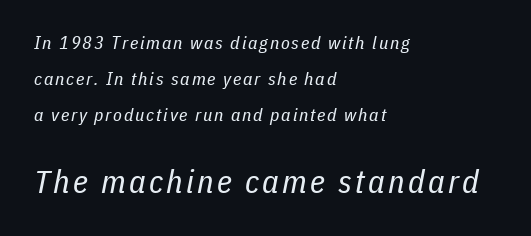
{"italic": "yes", "lean": "right", "slant_degrees": 11, "bold": "no", "weight": "regular", "width": "condensed", "stroke_contrast": "low", "x_height": "medium", "monospaced": "no", "underline": "no", "align": "left", "line_spacing": "loose", "line_spacing_ratio": 2.01, "larger_block": "second", "size_ratio": 1.78, "glyph_px": 32}
